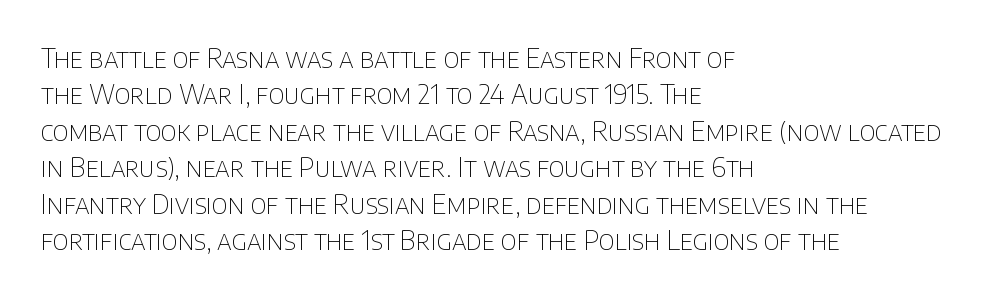
Q: Is the text bold? A: No.
Q: Is the text italic (slanted)? A: No, it is upright.
Q: Is the text underlined? A: No.
Q: How is the paragraph aligned? A: Left-aligned.
Q: Is the spacing between letters normal or unusually wide? A: Normal.
Q: Is the spacing between lines tight, normal or loose? A: Normal.
